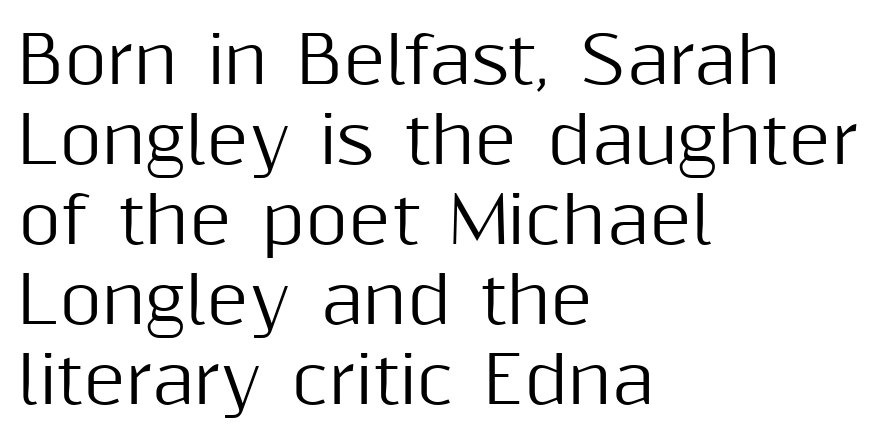
Q: Is the text italic (slanted)? A: No, it is upright.
Q: Is the typeface a serif or a sans-serif typeface? A: Sans-serif.
Q: Is the text underlined? A: No.
Q: How is the paragraph aligned? A: Left-aligned.
Q: Is the spacing between letters normal or unusually wide? A: Normal.
Q: Width (condensed, normal, or wide)? A: Normal.
Q: Stroke contrast? A: Medium.
Q: x-height? A: Medium.
Q: Monospaced? A: No.
